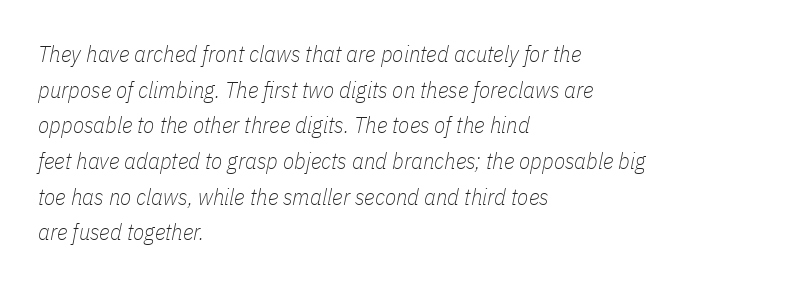
The glyphs are unaccompanied by any horizontal stroke below them. Tracking value appears to be zero — textbook default spacing. Honestly, the row spacing looks completely unremarkable. Is the type slanted? Yes — the strokes lean at a clear angle. If you drew a ruler down the left edge, every line would touch it.
